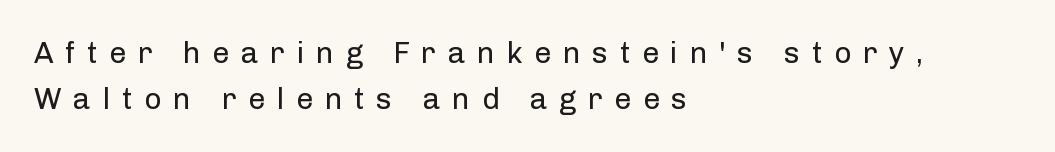
{"serif": "no", "italic": "no", "bold": "no", "weight": "regular", "width": "normal", "stroke_contrast": "low", "x_height": "medium", "monospaced": "no", "underline": "no", "align": "left", "line_spacing": "normal", "line_spacing_ratio": 1.54, "letter_spacing": "wide", "letter_spacing_em": 0.39, "glyph_px": 30}
